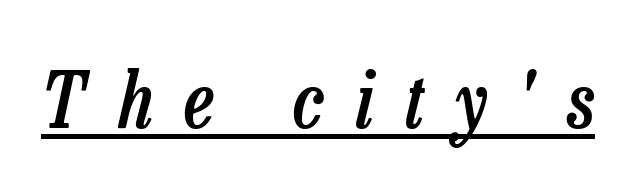
Q: Is the text bold? A: Semi-bold.
Q: Is the text italic (slanted)? A: Yes, it leans right by about 13 degrees.
Q: Is the text underlined? A: Yes.
Q: Is the spacing between letters normal or unusually wide? A: Unusually wide.
Q: Width (condensed, normal, or wide)? A: Condensed.
Q: Stroke contrast? A: Low.
Q: x-height? A: Medium.
Q: Monospaced? A: No.
